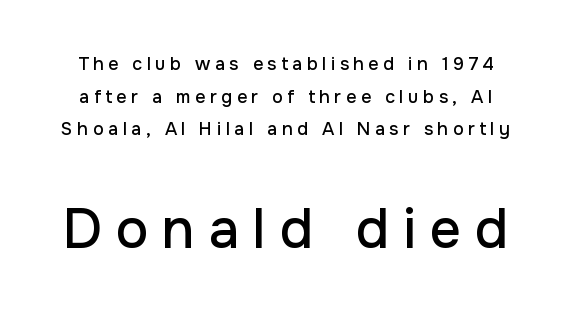
{"serif": "no", "italic": "no", "width": "normal", "stroke_contrast": "low", "x_height": "medium", "monospaced": "no", "underline": "no", "line_spacing_ratio": 1.81, "letter_spacing": "wide", "letter_spacing_em": 0.25, "larger_block": "second", "size_ratio": 3.06, "glyph_px": 55}
